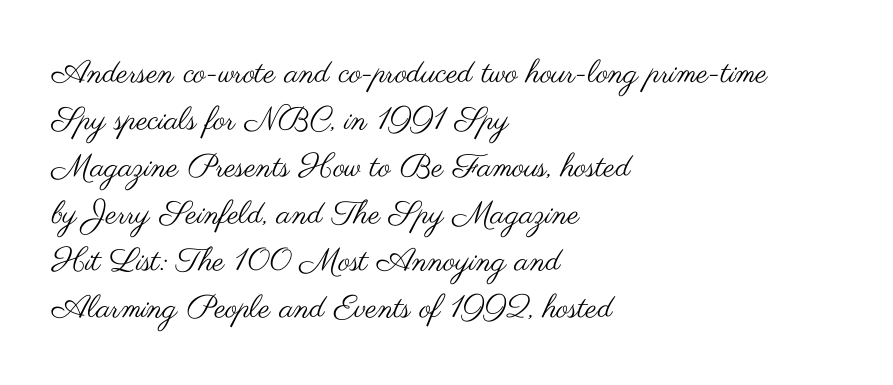
The paragraph shown leans on its left margin. The zone under the glyphs is completely vacant. Tracking here is standard; glyphs follow each other at the usual distance. How would I describe the line gaps? Plain and ordinary. Looks like regular typesetting: each glyph gets only the width it needs. Unlike a traditional serif, this face leaves its strokes unadorned.
